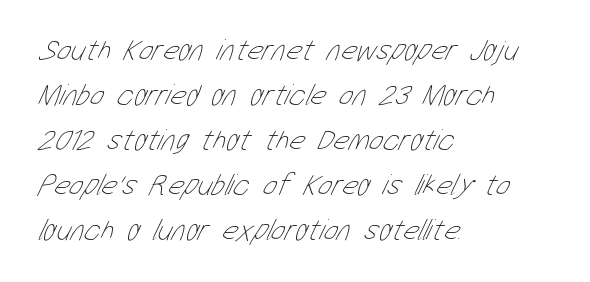
The weight would be labelled regular, book, light, or lighter still. These lines sit exactly where default settings would place them. Glyph-to-glyph distance matches everyday printed text. The face used here is proportionally spaced, like ordinary book or web type.
